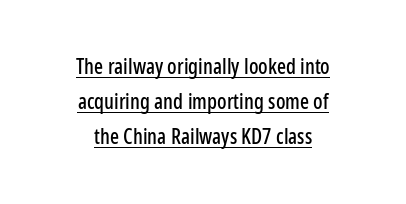
{"italic": "no", "underline": "yes", "align": "center", "line_spacing": "normal", "line_spacing_ratio": 1.66, "letter_spacing": "normal", "letter_spacing_em": 0.0, "glyph_px": 21}
